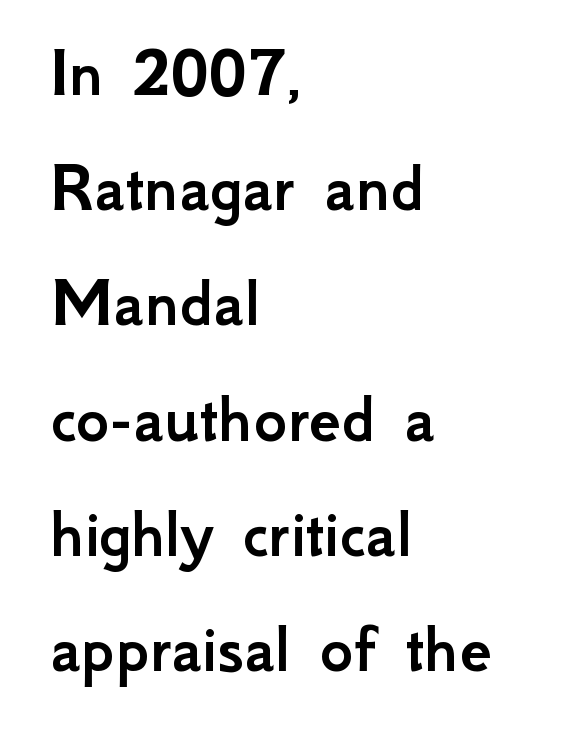
The image shows 72 px sans-serif type, upright; set left-aligned, normal line spacing (1.6x), normal letter spacing, not underlined; low stroke contrast and a small x-height.
